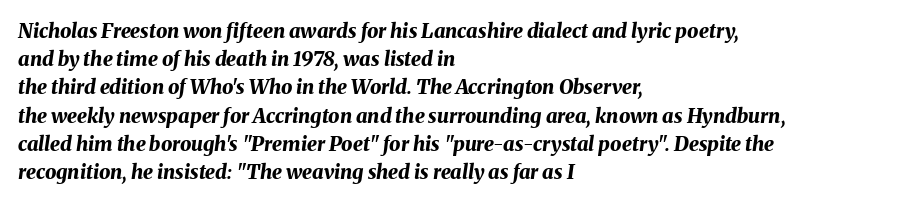
The image shows 20 px bold type, italic (leaning right); set left-aligned, normal line spacing (1.41x), normal letter spacing, not underlined.
